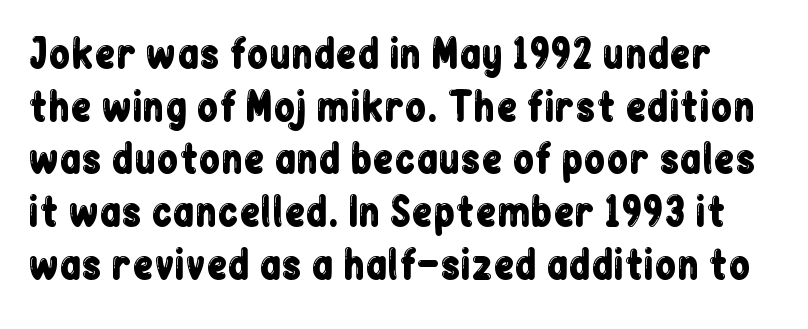
Descenders are the only things crossing below the line. Font category for this specimen: sans-serif. A typesetter would call this zero additional tracking. Italic? Not at all — the glyphs are vertical. Students, observe: this is what conventionally led text looks like.
